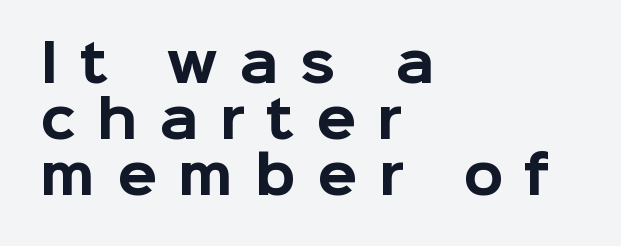
Q: Is the text bold? A: Yes.
Q: Is the text italic (slanted)? A: No, it is upright.
Q: Is the typeface a serif or a sans-serif typeface? A: Sans-serif.
Q: Is the text underlined? A: No.
Q: How is the paragraph aligned? A: Left-aligned.
Q: Is the spacing between letters normal or unusually wide? A: Unusually wide.
Q: Is the spacing between lines tight, normal or loose? A: Tight.
Q: Width (condensed, normal, or wide)? A: Normal.
Q: Stroke contrast? A: Low.
Q: x-height? A: Medium.
Q: Monospaced? A: No.
